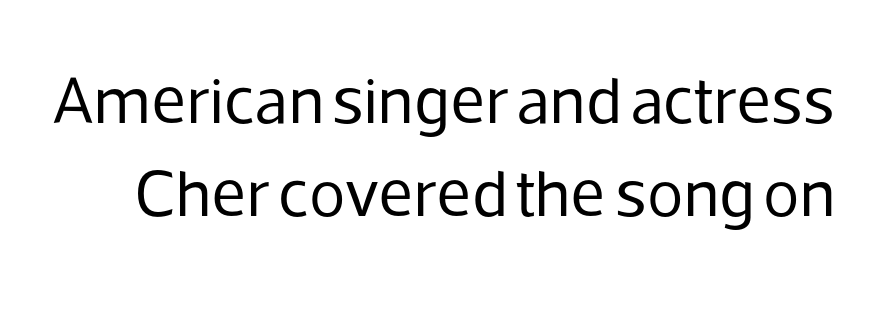
Q: Is the text bold? A: No.
Q: Is the text italic (slanted)? A: No, it is upright.
Q: Is the typeface a serif or a sans-serif typeface? A: Sans-serif.
Q: Is the text underlined? A: No.
Q: Is the spacing between letters normal or unusually wide? A: Normal.
Q: Is the spacing between lines tight, normal or loose? A: Normal.
Q: Width (condensed, normal, or wide)? A: Normal.
Q: Stroke contrast? A: Low.
Q: x-height? A: Medium.
Q: Monospaced? A: No.
